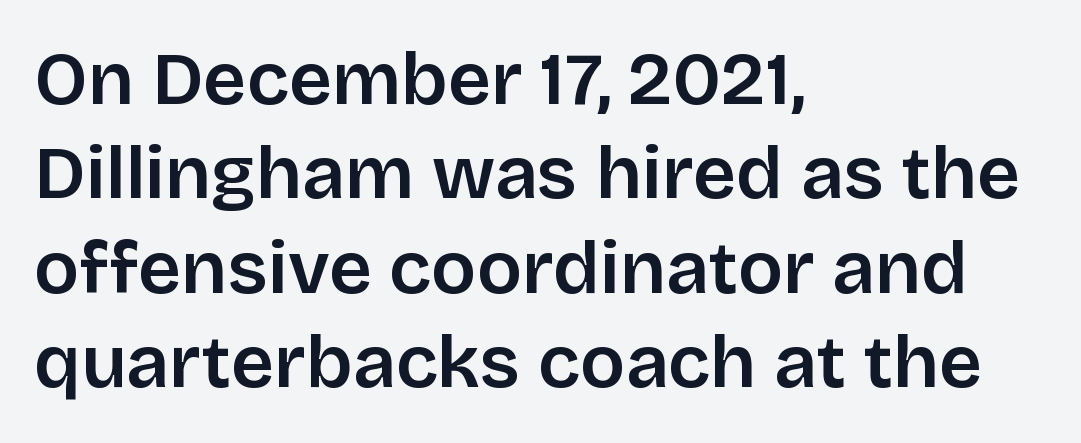
Q: Is the text italic (slanted)? A: No, it is upright.
Q: Is the typeface a serif or a sans-serif typeface? A: Sans-serif.
Q: Is the text underlined? A: No.
Q: How is the paragraph aligned? A: Left-aligned.
Q: Is the spacing between letters normal or unusually wide? A: Normal.
Q: Is the spacing between lines tight, normal or loose? A: Normal.
Q: Width (condensed, normal, or wide)? A: Normal.
Q: Stroke contrast? A: Low.
Q: x-height? A: Large.
Q: Monospaced? A: No.
